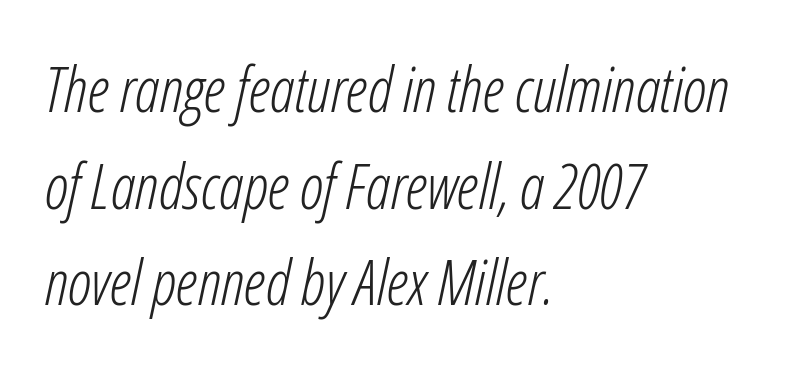
Q: Is the text bold? A: No.
Q: Is the text italic (slanted)? A: Yes, it leans right by about 12 degrees.
Q: Is the text underlined? A: No.
Q: How is the paragraph aligned? A: Left-aligned.
Q: Is the spacing between letters normal or unusually wide? A: Normal.
Q: Is the spacing between lines tight, normal or loose? A: Normal.
Q: Width (condensed, normal, or wide)? A: Condensed.
Q: Stroke contrast? A: Low.
Q: x-height? A: Medium.
Q: Monospaced? A: No.
